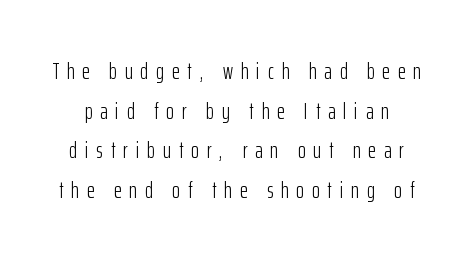
{"italic": "no", "bold": "no", "underline": "no", "line_spacing_ratio": 1.72, "letter_spacing": "wide", "letter_spacing_em": 0.35, "glyph_px": 23}
